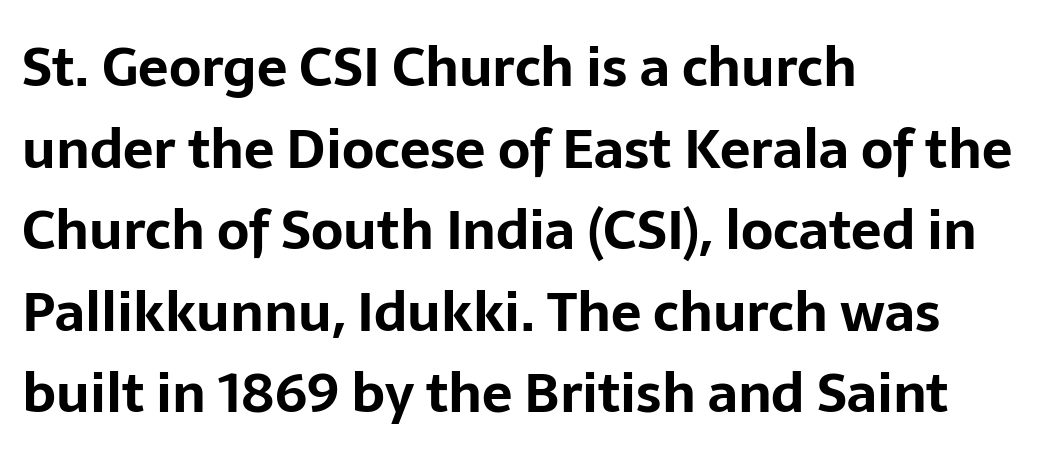
Q: Is the text bold? A: Yes.
Q: Is the text italic (slanted)? A: No, it is upright.
Q: Is the typeface a serif or a sans-serif typeface? A: Sans-serif.
Q: Is the text underlined? A: No.
Q: How is the paragraph aligned? A: Left-aligned.
Q: Is the spacing between letters normal or unusually wide? A: Normal.
Q: Is the spacing between lines tight, normal or loose? A: Normal.
Q: Width (condensed, normal, or wide)? A: Normal.
Q: Stroke contrast? A: Low.
Q: x-height? A: Medium.
Q: Monospaced? A: No.
